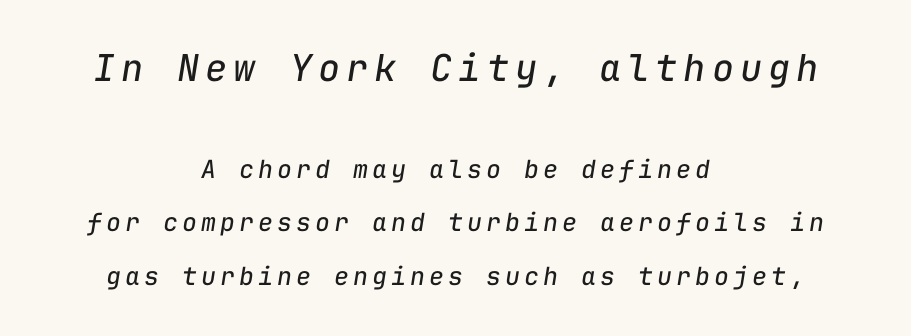
Q: Is the text bold? A: No.
Q: Is the text italic (slanted)? A: Yes, it leans right by about 9 degrees.
Q: Is the text underlined? A: No.
Q: How is the paragraph aligned? A: Centered.
Q: Is the spacing between lines tight, normal or loose? A: Loose.
Q: Which block of text is set in a larger size, the first (top) or the second (bottom)? A: The first (top) one.
Q: Width (condensed, normal, or wide)? A: Normal.
Q: Stroke contrast? A: Low.
Q: x-height? A: Medium.
Q: Monospaced? A: Yes.
